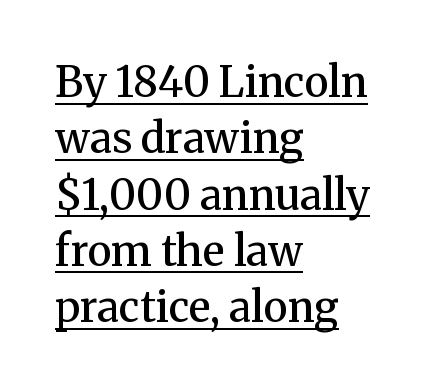
Quick note: not italic, upright. Every word sits above its own underline. Horizontal bands of white between lines are of average thickness. All the whitespace from short lines collects on the right. Serif or sans? Serif — the stroke terminals have little feet. Stems and bowls a touch heavier than normal — semibold.
